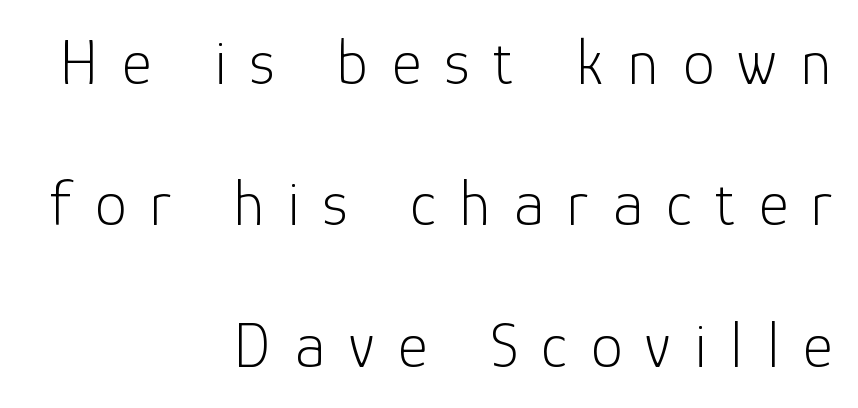
{"serif": "no", "italic": "no", "bold": "no", "weight": "light", "width": "normal", "stroke_contrast": "low", "x_height": "medium", "monospaced": "no", "underline": "no", "align": "right", "line_spacing": "loose", "line_spacing_ratio": 2.21, "letter_spacing": "wide", "letter_spacing_em": 0.37, "glyph_px": 64}
